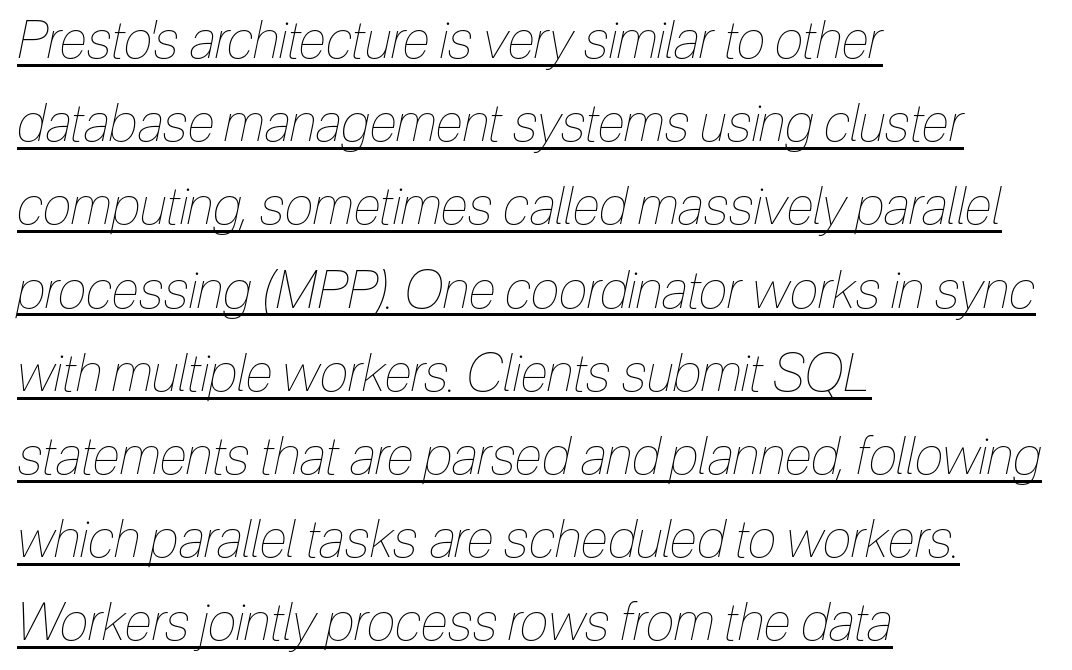
Q: Is the text bold? A: No.
Q: Is the text italic (slanted)? A: Yes, it leans right by about 12 degrees.
Q: Is the text underlined? A: Yes.
Q: How is the paragraph aligned? A: Left-aligned.
Q: Is the spacing between letters normal or unusually wide? A: Normal.
Q: Is the spacing between lines tight, normal or loose? A: Normal.
Q: Width (condensed, normal, or wide)? A: Condensed.
Q: Stroke contrast? A: Low.
Q: x-height? A: Medium.
Q: Monospaced? A: No.
